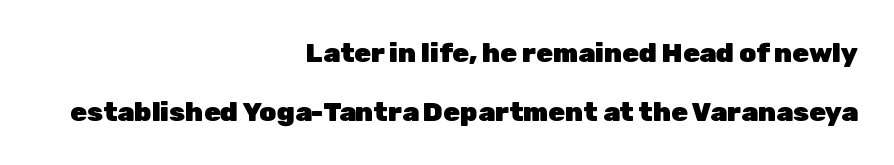
Q: Is the text bold? A: Yes.
Q: Is the text italic (slanted)? A: No, it is upright.
Q: Is the text underlined? A: No.
Q: How is the paragraph aligned? A: Right-aligned.
Q: Is the spacing between letters normal or unusually wide? A: Normal.
Q: Is the spacing between lines tight, normal or loose? A: Loose.
